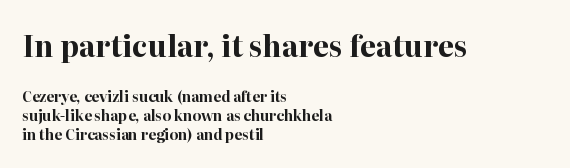
{"serif": "yes", "italic": "no", "bold": "yes", "weight": "bold", "width": "normal", "stroke_contrast": "high", "x_height": "medium", "monospaced": "no", "underline": "no", "align": "left", "line_spacing": "normal", "line_spacing_ratio": 1.37, "letter_spacing": "normal", "letter_spacing_em": 0.0, "larger_block": "first", "size_ratio": 2.07, "glyph_px": 29}
